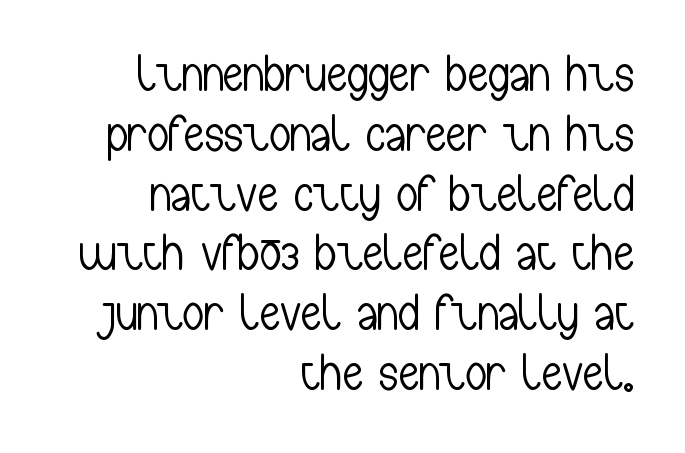
{"serif": "no", "italic": "no", "bold": "no", "weight": "light", "width": "condensed", "stroke_contrast": "low", "x_height": "medium", "monospaced": "no", "underline": "no", "align": "right", "line_spacing": "tight", "line_spacing_ratio": 1.15, "letter_spacing": "normal", "letter_spacing_em": 0.0, "glyph_px": 52}
